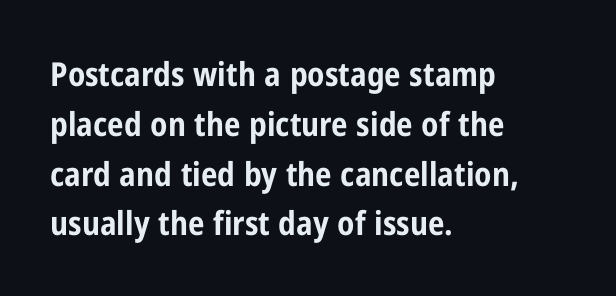
Q: Is the text bold? A: Yes.
Q: Is the text italic (slanted)? A: No, it is upright.
Q: Is the typeface a serif or a sans-serif typeface? A: Sans-serif.
Q: Is the text underlined? A: No.
Q: How is the paragraph aligned? A: Left-aligned.
Q: Is the spacing between letters normal or unusually wide? A: Normal.
Q: Is the spacing between lines tight, normal or loose? A: Normal.
Q: Width (condensed, normal, or wide)? A: Condensed.
Q: Stroke contrast? A: Low.
Q: x-height? A: Medium.
Q: Monospaced? A: No.
